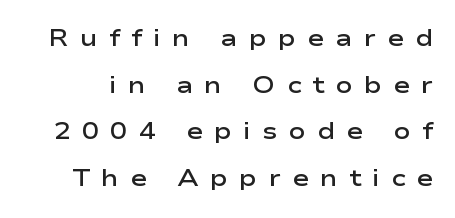
Q: Is the text bold? A: Semi-bold.
Q: Is the text italic (slanted)? A: No, it is upright.
Q: Is the text underlined? A: No.
Q: Is the spacing between letters normal or unusually wide? A: Unusually wide.
Q: Is the spacing between lines tight, normal or loose? A: Loose.
